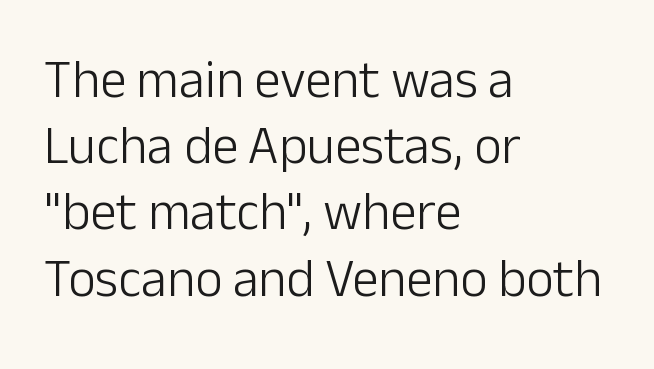
The image shows 53 px light sans-serif type, upright; set left-aligned, normal line spacing (1.25x), normal letter spacing, not underlined; low stroke contrast and a medium x-height.
